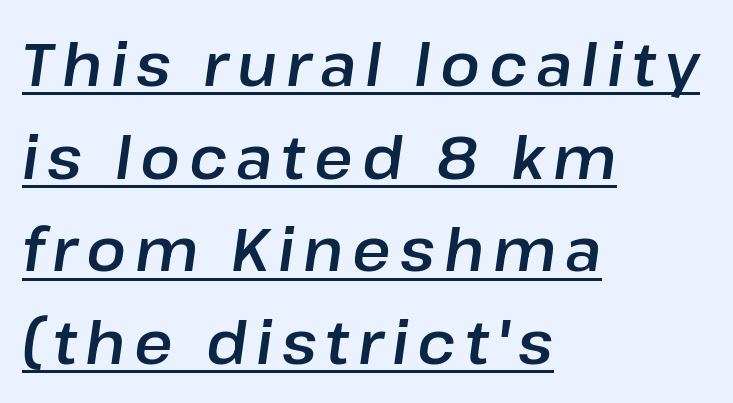
Q: Is the text italic (slanted)? A: Yes, it leans right by about 8 degrees.
Q: Is the text underlined? A: Yes.
Q: How is the paragraph aligned? A: Left-aligned.
Q: Is the spacing between lines tight, normal or loose? A: Normal.
Q: Width (condensed, normal, or wide)? A: Normal.
Q: Stroke contrast? A: Low.
Q: x-height? A: Medium.
Q: Monospaced? A: No.
